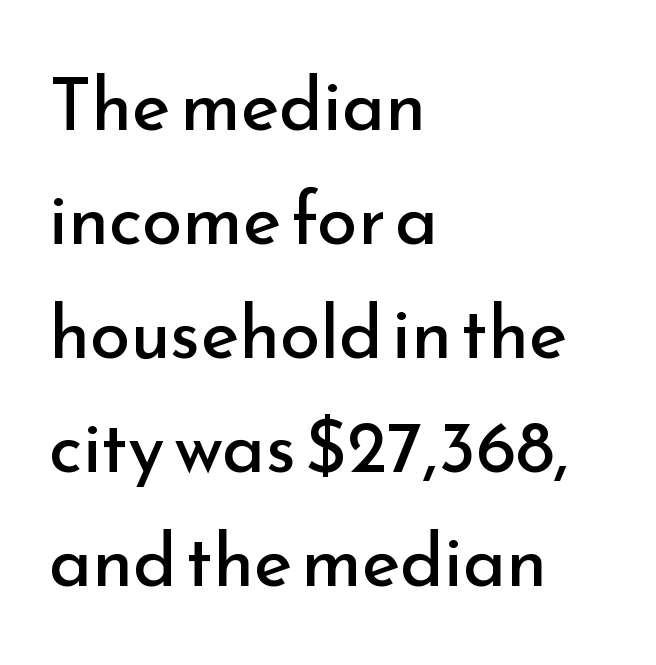
No heavy texture on the line: the type isn't bold. Line starts are locked; line ends wander. Every stem runs plumb, perpendicular to the baseline. The rendering uses natural spacing where letterforms have individual widths. There is no visible air inserted between adjacent glyphs. Line spacing here is normal.
